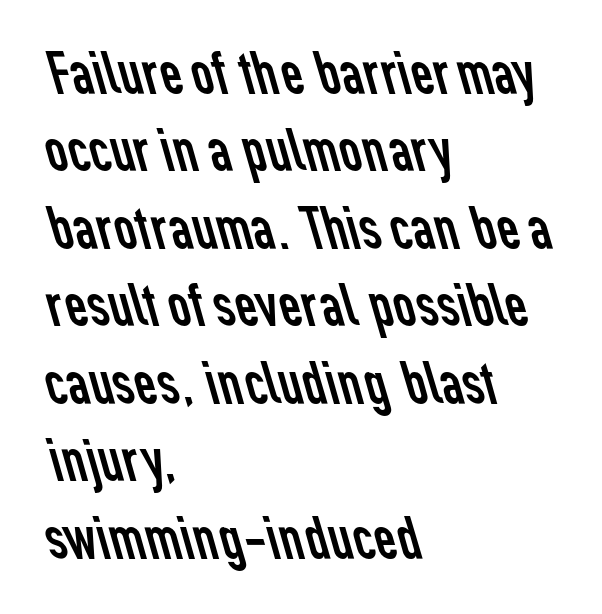
The image shows 62 px regular-weight sans-serif type; set left-aligned, normal line spacing (1.25x), normal letter spacing, not underlined; low stroke contrast and a medium x-height.
